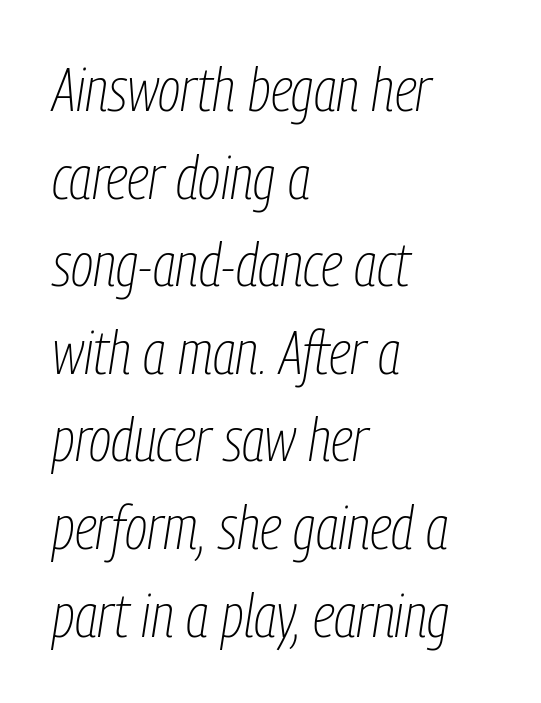
Visually the block forms a straight wall on the left and a jagged coastline on the right. The font sits on the lighter half of the weight spectrum, regular included. This rendering leaves character spacing at its baseline value. Is the type slanted? Yes — the strokes lean at a clear angle. Character widths vary here, with narrow letters taking less room than wide ones. The vertical gap from one line to the next is medium.
